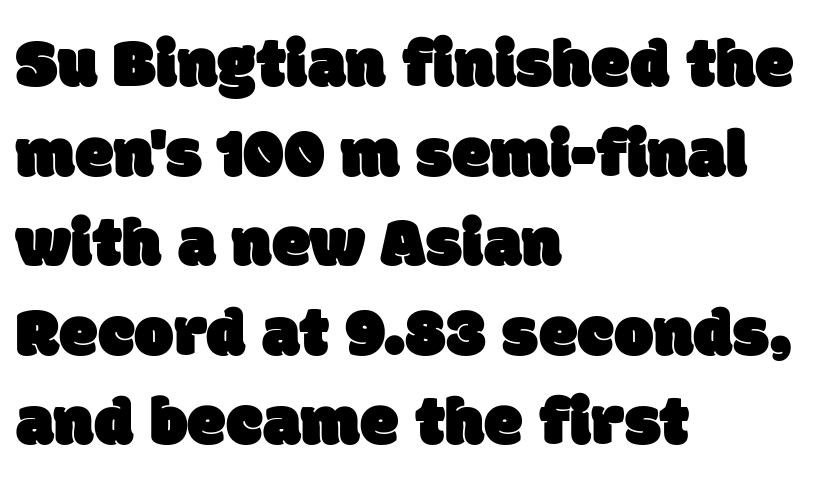
Q: Is the typeface a serif or a sans-serif typeface? A: Sans-serif.
Q: Is the text underlined? A: No.
Q: How is the paragraph aligned? A: Left-aligned.
Q: Is the spacing between letters normal or unusually wide? A: Normal.
Q: Is the spacing between lines tight, normal or loose? A: Normal.
Q: Width (condensed, normal, or wide)? A: Normal.
Q: Stroke contrast? A: Low.
Q: x-height? A: Large.
Q: Monospaced? A: No.
